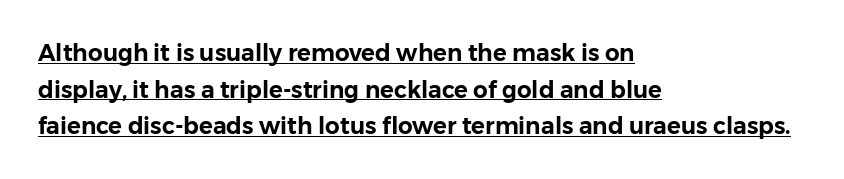
This is the regular roman posture of the typeface. The gaps between neighbouring characters are ordinary and unremarkable. Reading down the block, your eye returns to a fixed left position each line. These lines sit exactly where default settings would place them.
